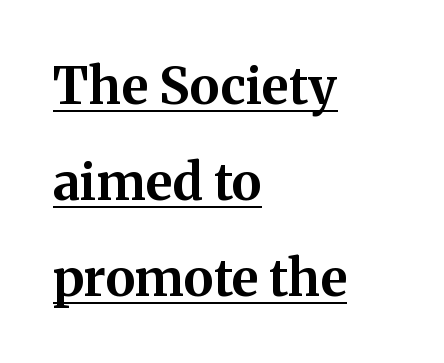
Q: Is the text bold? A: Yes.
Q: Is the text italic (slanted)? A: No, it is upright.
Q: Is the typeface a serif or a sans-serif typeface? A: Serif.
Q: Is the text underlined? A: Yes.
Q: How is the paragraph aligned? A: Left-aligned.
Q: Is the spacing between letters normal or unusually wide? A: Normal.
Q: Width (condensed, normal, or wide)? A: Normal.
Q: Stroke contrast? A: Medium.
Q: x-height? A: Medium.
Q: Monospaced? A: No.
